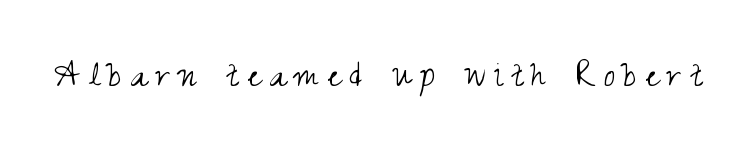
{"serif": "no", "italic": "no", "bold": "no", "weight": "light", "width": "condensed", "stroke_contrast": "medium", "x_height": "small", "monospaced": "no", "underline": "no", "letter_spacing": "wide", "letter_spacing_em": 0.21, "glyph_px": 40}
